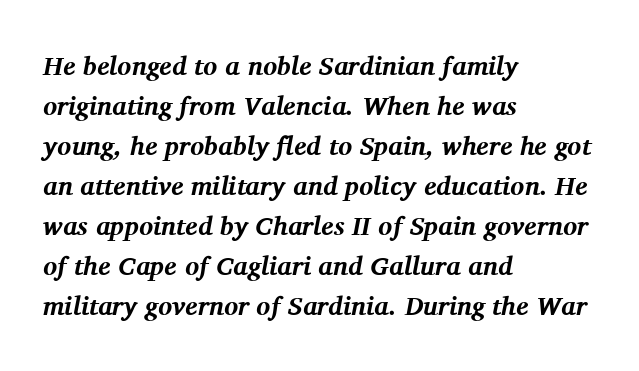
Q: Is the text bold? A: Yes.
Q: Is the text italic (slanted)? A: Yes, it leans right by about 11 degrees.
Q: Is the text underlined? A: No.
Q: How is the paragraph aligned? A: Left-aligned.
Q: Is the spacing between letters normal or unusually wide? A: Normal.
Q: Is the spacing between lines tight, normal or loose? A: Normal.
